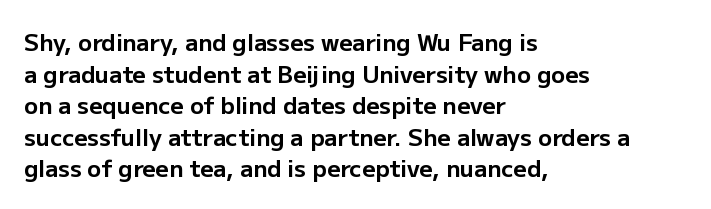
The image shows 23 px bold type, upright; set left-aligned, normal line spacing (1.37x), normal letter spacing, not underlined.
